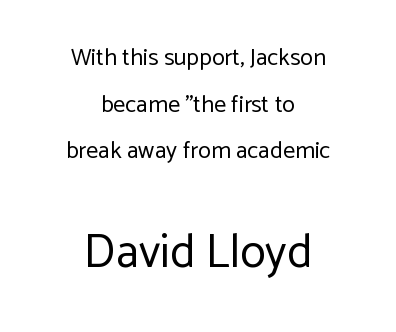
{"serif": "no", "italic": "no", "bold": "no", "weight": "regular", "width": "normal", "stroke_contrast": "low", "x_height": "medium", "monospaced": "no", "underline": "no", "align": "center", "line_spacing": "loose", "line_spacing_ratio": 1.94, "letter_spacing": "normal", "letter_spacing_em": 0.0, "larger_block": "second", "size_ratio": 1.96, "glyph_px": 47}
